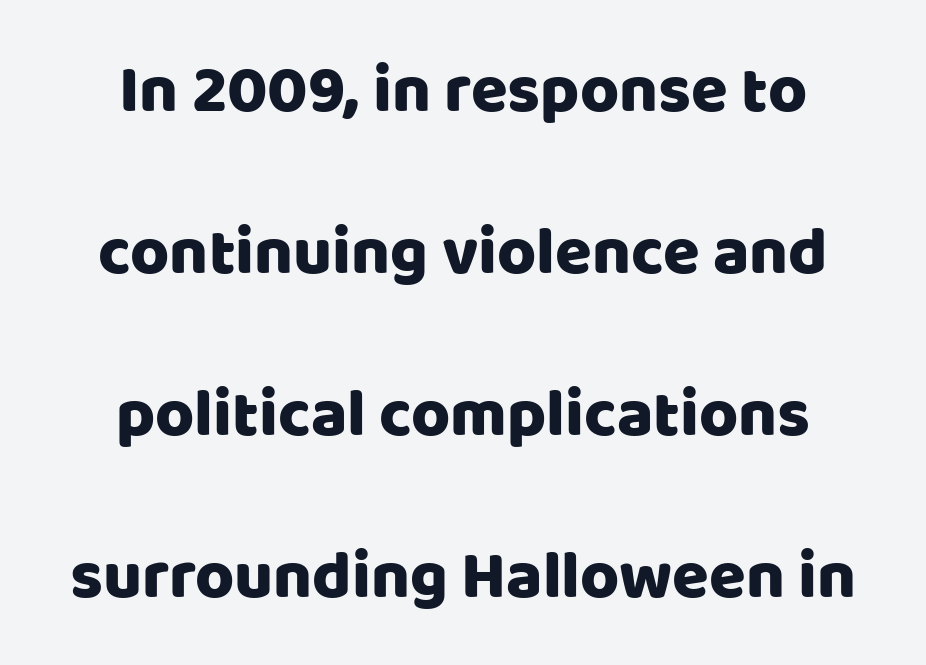
{"serif": "no", "italic": "no", "width": "normal", "stroke_contrast": "low", "x_height": "large", "monospaced": "no", "underline": "no", "align": "center", "line_spacing": "loose", "line_spacing_ratio": 2.42, "letter_spacing": "normal", "letter_spacing_em": 0.0, "glyph_px": 67}
